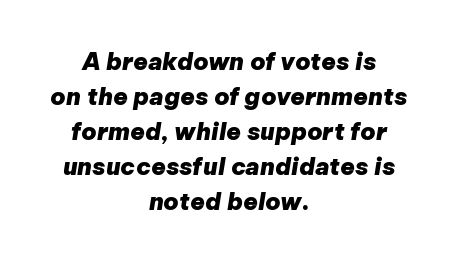
Q: Is the text bold? A: Yes.
Q: Is the text italic (slanted)? A: Yes, it leans right by about 9 degrees.
Q: Is the text underlined? A: No.
Q: How is the paragraph aligned? A: Centered.
Q: Is the spacing between letters normal or unusually wide? A: Normal.
Q: Is the spacing between lines tight, normal or loose? A: Normal.
